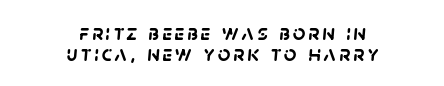
Q: Is the text bold? A: Yes.
Q: Is the text underlined? A: No.
Q: How is the paragraph aligned? A: Centered.
Q: Is the spacing between lines tight, normal or loose? A: Tight.
